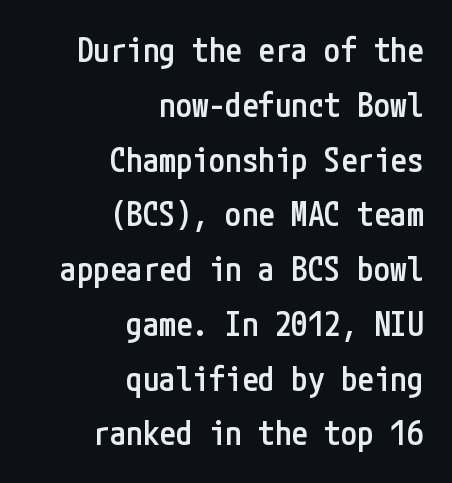
Serifs: no, the terminals of the letterforms are clean. Bare-footed words on every line. The axis of the letterforms is exactly vertical. Moderately thickened strokes mark this as semibold type. The passage shown stacks its lines at a standard gap.
